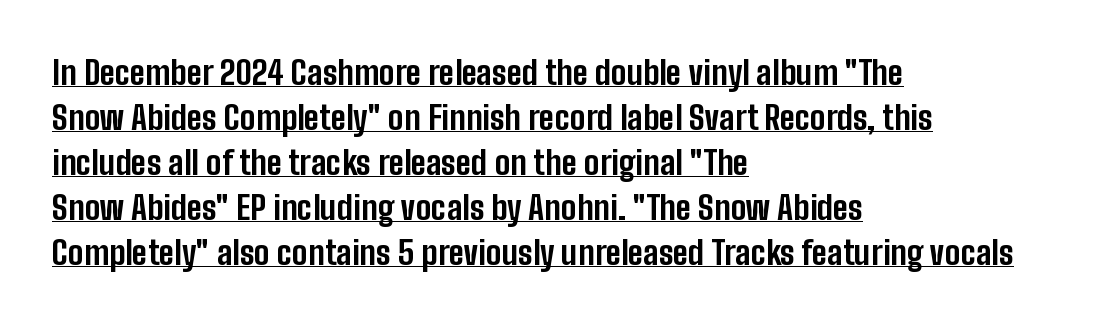
{"serif": "no", "italic": "no", "bold": "yes", "weight": "bold", "width": "condensed", "stroke_contrast": "low", "x_height": "medium", "monospaced": "no", "underline": "yes", "align": "left", "line_spacing": "normal", "line_spacing_ratio": 1.36, "letter_spacing": "normal", "letter_spacing_em": 0.0, "glyph_px": 33}
